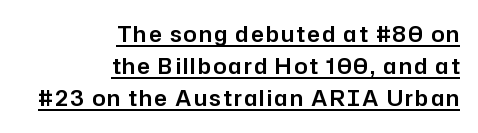
Notice how descenders clear the ascenders below comfortably — that's standard leading. The typography opts for an upright posture over an oblique one. These lines stack with their right ends in a neat column. You can see a thin bar hugging the bottom of the glyphs.
